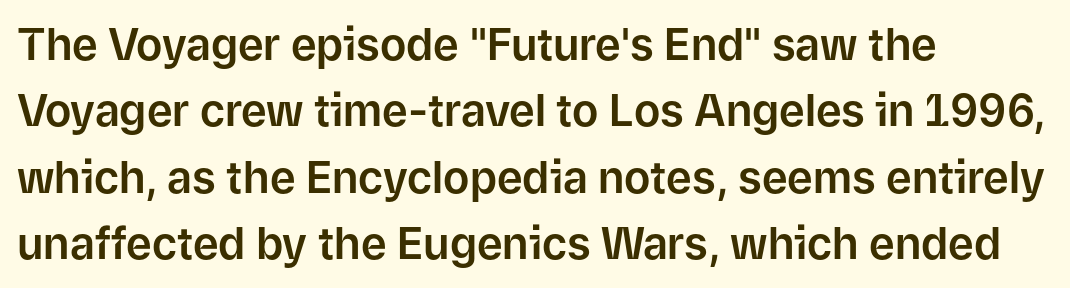
Q: Is the text italic (slanted)? A: No, it is upright.
Q: Is the typeface a serif or a sans-serif typeface? A: Sans-serif.
Q: Is the text underlined? A: No.
Q: How is the paragraph aligned? A: Left-aligned.
Q: Is the spacing between letters normal or unusually wide? A: Normal.
Q: Is the spacing between lines tight, normal or loose? A: Normal.
Q: Width (condensed, normal, or wide)? A: Normal.
Q: Stroke contrast? A: Low.
Q: x-height? A: Medium.
Q: Monospaced? A: No.
